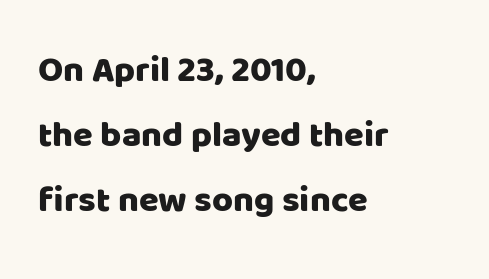
Q: Is the text italic (slanted)? A: No, it is upright.
Q: Is the typeface a serif or a sans-serif typeface? A: Sans-serif.
Q: Is the text underlined? A: No.
Q: How is the paragraph aligned? A: Left-aligned.
Q: Is the spacing between letters normal or unusually wide? A: Normal.
Q: Width (condensed, normal, or wide)? A: Normal.
Q: Stroke contrast? A: Low.
Q: x-height? A: Large.
Q: Monospaced? A: No.
